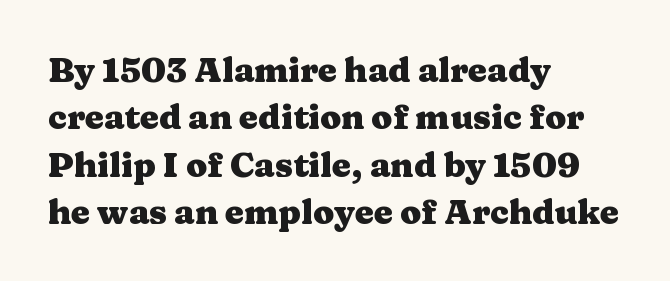
{"serif": "yes", "italic": "no", "bold": "yes", "weight": "heavy", "width": "wide", "stroke_contrast": "medium", "x_height": "medium", "monospaced": "no", "underline": "no", "align": "left", "line_spacing": "normal", "line_spacing_ratio": 1.39, "letter_spacing": "normal", "letter_spacing_em": 0.0, "glyph_px": 34}
